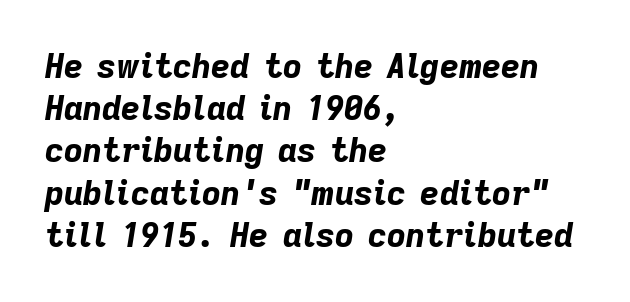
Q: Is the text bold? A: Yes.
Q: Is the text italic (slanted)? A: Yes, it leans right by about 9 degrees.
Q: Is the text underlined? A: No.
Q: How is the paragraph aligned? A: Left-aligned.
Q: Is the spacing between letters normal or unusually wide? A: Normal.
Q: Is the spacing between lines tight, normal or loose? A: Normal.
Q: Width (condensed, normal, or wide)? A: Normal.
Q: Stroke contrast? A: Low.
Q: x-height? A: Medium.
Q: Monospaced? A: No.
